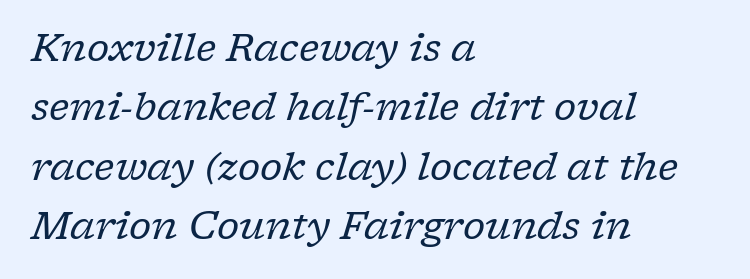
The image shows 38 px regular-weight serif type, italic (leaning right); set left-aligned, normal line spacing (1.56x), normal letter spacing, not underlined; low stroke contrast and a medium x-height.
